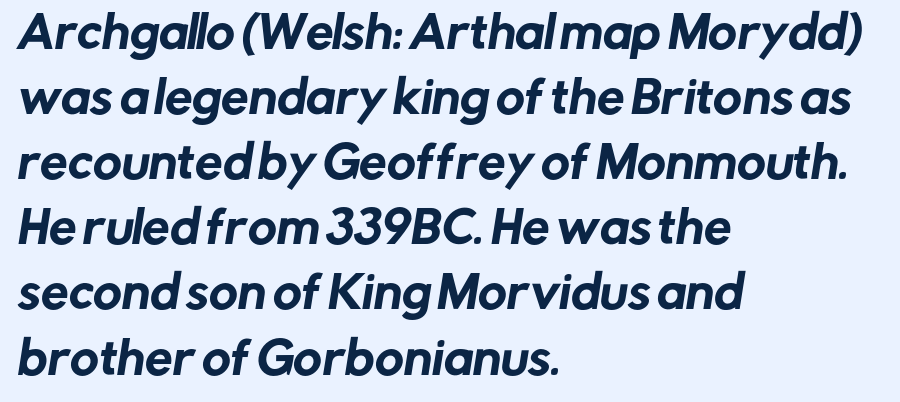
{"serif": "no", "width": "normal", "stroke_contrast": "low", "x_height": "medium", "monospaced": "no", "underline": "no", "align": "left", "line_spacing": "normal", "line_spacing_ratio": 1.48, "letter_spacing": "normal", "letter_spacing_em": 0.0, "glyph_px": 44}
